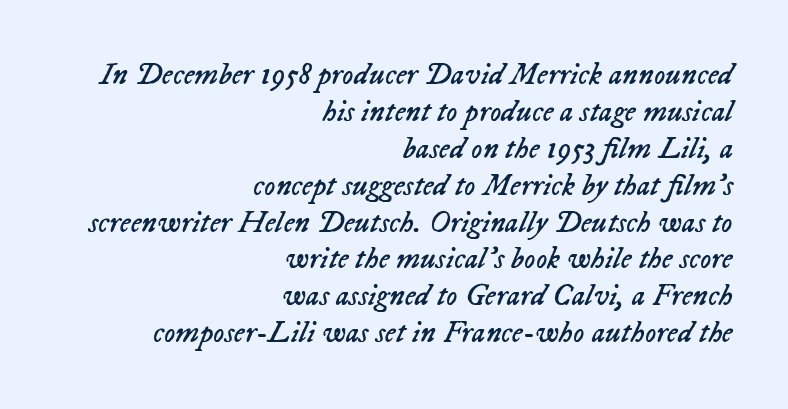
Q: Is the text bold? A: No.
Q: Is the text italic (slanted)? A: Yes, it leans right by about 23 degrees.
Q: Is the text underlined? A: No.
Q: How is the paragraph aligned? A: Right-aligned.
Q: Is the spacing between letters normal or unusually wide? A: Normal.
Q: Width (condensed, normal, or wide)? A: Normal.
Q: Stroke contrast? A: Low.
Q: x-height? A: Medium.
Q: Monospaced? A: No.
